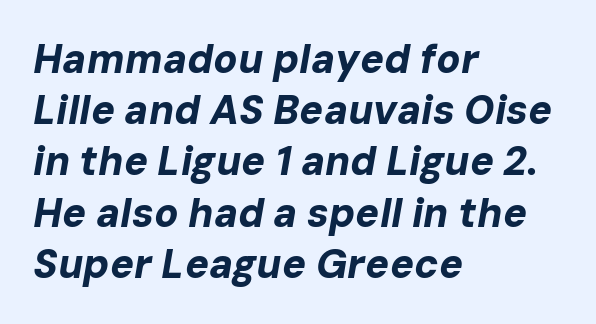
Beneath every word, the page is bare. The axis of the letterforms is tilted away from vertical. The glyphs have the mass of a bold cut. The passage shown stacks its lines at a standard gap. Caption: standard tracking, unaltered.
